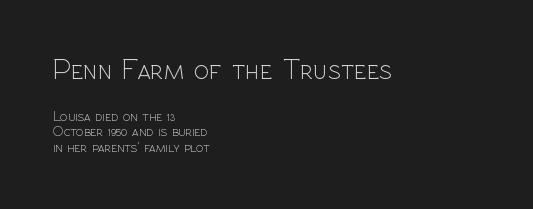
{"serif": "no", "italic": "no", "bold": "no", "weight": "light", "width": "normal", "x_height": "medium", "monospaced": "no", "underline": "no", "align": "left", "line_spacing": "tight", "line_spacing_ratio": 1.1, "letter_spacing": "normal", "letter_spacing_em": 0.0, "larger_block": "first", "size_ratio": 2.07, "glyph_px": 29}
